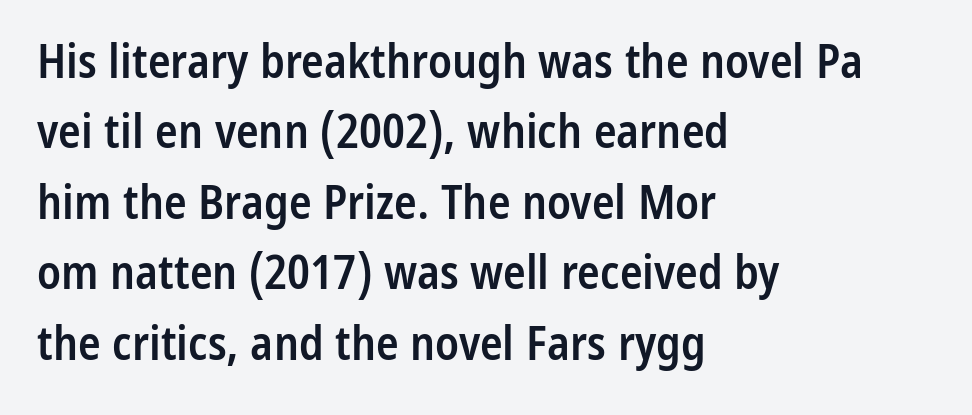
The image shows 47 px semibold, condensed sans-serif type, upright; set left-aligned, normal line spacing (1.5x), normal letter spacing, not underlined; low stroke contrast and a medium x-height.
